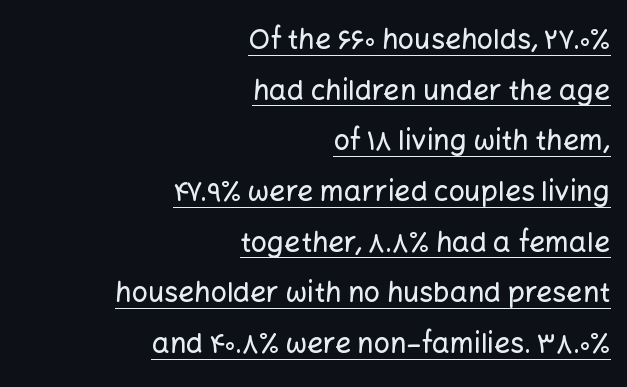
Emphasis is given by a line drawn under the lettering. Words appear dense and cohesive because spacing is normal. The axis of the letterforms is exactly vertical. These lines are rendered in a variable-pitch font. The designer went with a sans here, leaving each stem footless.
